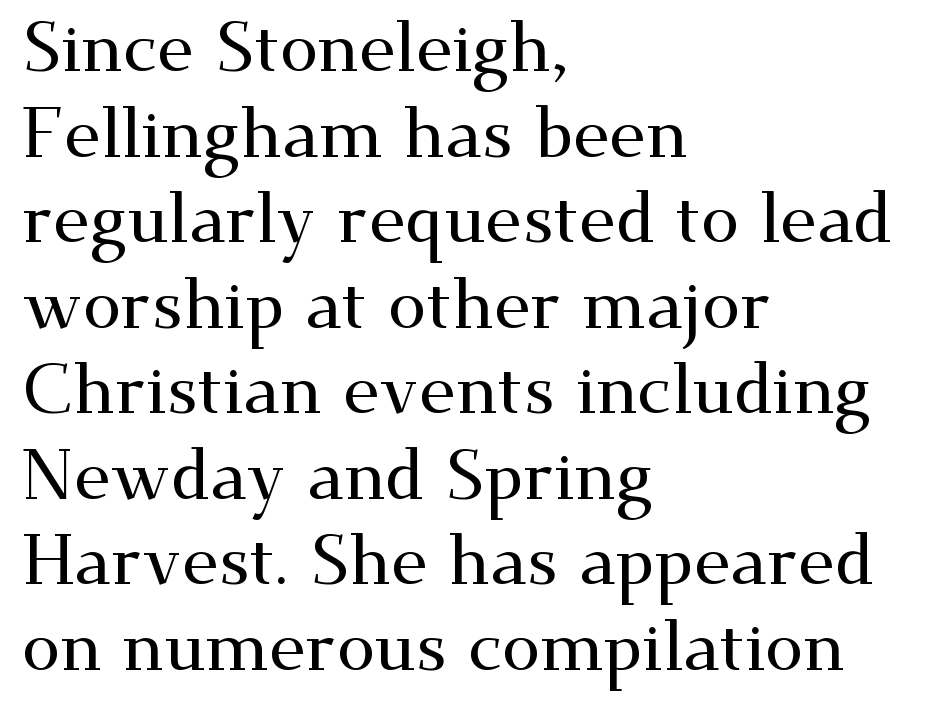
Q: Is the text italic (slanted)? A: No, it is upright.
Q: Is the typeface a serif or a sans-serif typeface? A: Serif.
Q: Is the text underlined? A: No.
Q: How is the paragraph aligned? A: Left-aligned.
Q: Is the spacing between letters normal or unusually wide? A: Normal.
Q: Width (condensed, normal, or wide)? A: Wide.
Q: Stroke contrast? A: Medium.
Q: x-height? A: Small.
Q: Monospaced? A: No.
